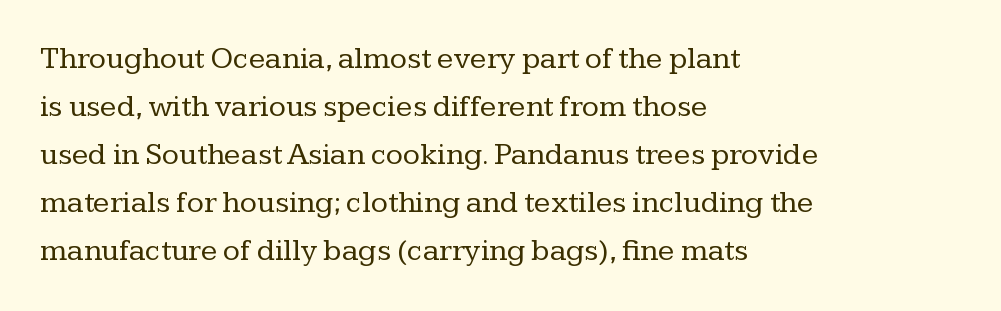
Each stroke keeps to a modest, everyday thickness or less. Letterform terminals end in serifs throughout the passage. These lines were composed using upright roman letters. Glance below the letters and you will spot only blank space. Each line starts at the same left margin while the right side varies. The designer left line spacing at the default.
